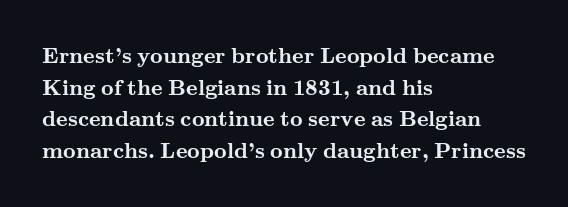
Q: Is the text bold? A: Yes.
Q: Is the text italic (slanted)? A: No, it is upright.
Q: Is the text underlined? A: No.
Q: How is the paragraph aligned? A: Left-aligned.
Q: Is the spacing between letters normal or unusually wide? A: Normal.
Q: Is the spacing between lines tight, normal or loose? A: Normal.
